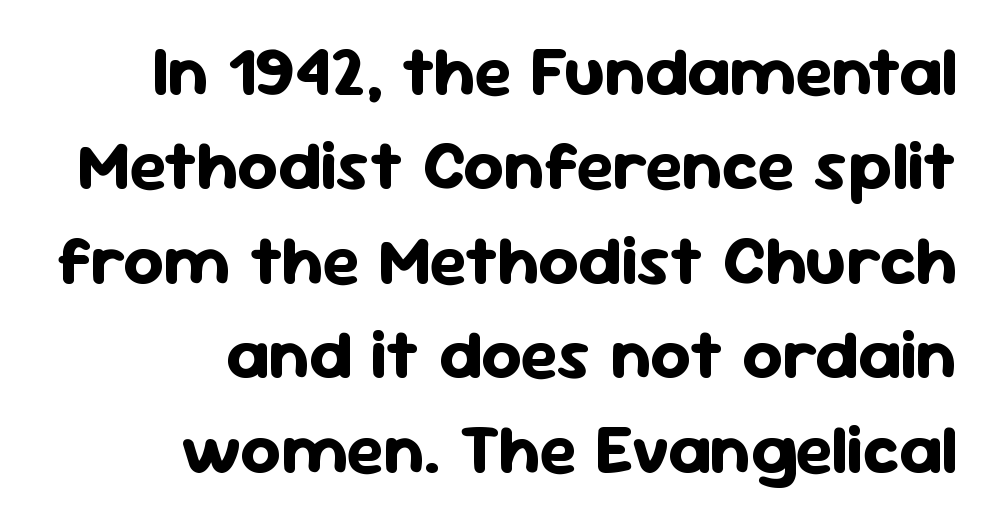
Q: Is the text bold? A: Yes.
Q: Is the text italic (slanted)? A: No, it is upright.
Q: Is the typeface a serif or a sans-serif typeface? A: Sans-serif.
Q: Is the text underlined? A: No.
Q: How is the paragraph aligned? A: Right-aligned.
Q: Is the spacing between letters normal or unusually wide? A: Normal.
Q: Is the spacing between lines tight, normal or loose? A: Normal.
Q: Width (condensed, normal, or wide)? A: Normal.
Q: Stroke contrast? A: Low.
Q: x-height? A: Medium.
Q: Monospaced? A: No.
